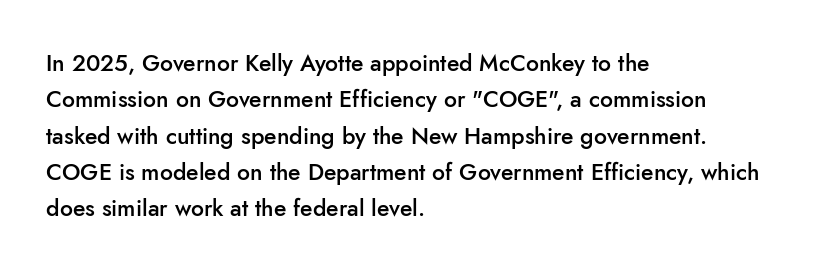
The paragraph shown leans on its left margin. Baseline-to-baseline distance is the conventional proportion of letter height. Check under the words: just untouched page. How are the letters spaced? Ordinarily, with no added tracking.
